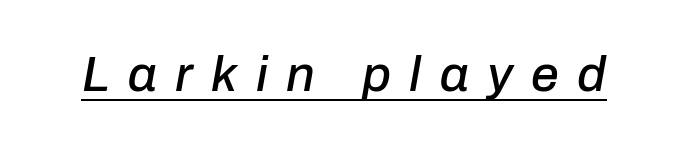
Q: Is the text italic (slanted)? A: Yes, it leans right by about 10 degrees.
Q: Is the text underlined? A: Yes.
Q: Is the spacing between letters normal or unusually wide? A: Unusually wide.
Q: Width (condensed, normal, or wide)? A: Normal.
Q: Stroke contrast? A: Low.
Q: x-height? A: Medium.
Q: Monospaced? A: No.
